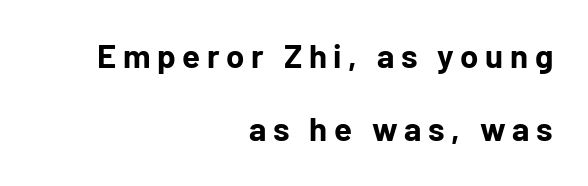
{"serif": "no", "italic": "no", "bold": "yes", "weight": "bold", "width": "normal", "stroke_contrast": "low", "x_height": "medium", "monospaced": "no", "underline": "no", "align": "right", "line_spacing": "loose", "line_spacing_ratio": 2.2, "letter_spacing": "wide", "letter_spacing_em": 0.2, "glyph_px": 33}
